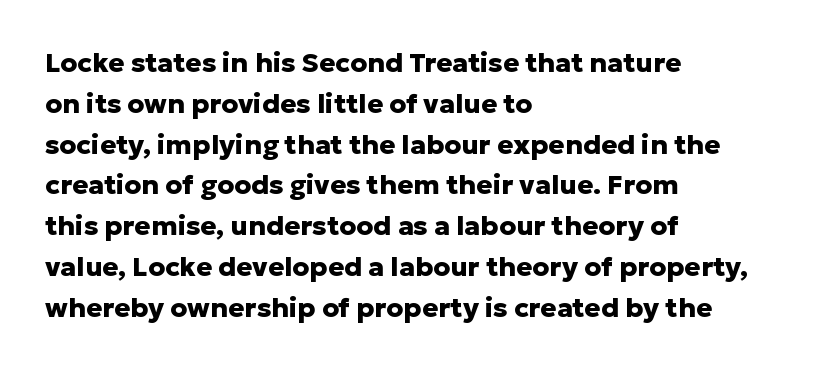
This is the regular roman posture of the typeface. Regarding leading, the lines here are spaced in the standard way. Heft: maximum for text — a bold. The specimen omits any rule beneath the text block's lines.
